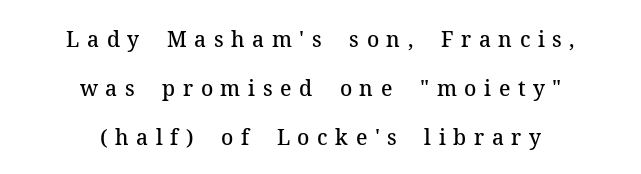
Letters rest on an invisible, unmarked baseline. Tracking value appears strongly positive — letters spread wide. Characters remain perfectly vertical along every line. This block would shrink considerably if given ordinary leading; it's expanded now.
